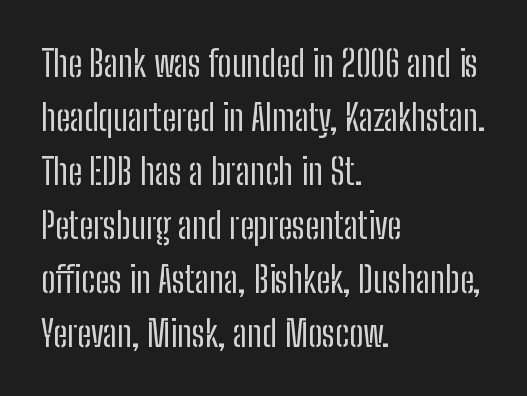
{"serif": "no", "italic": "no", "bold": "no", "weight": "regular", "width": "condensed", "stroke_contrast": "low", "x_height": "medium", "monospaced": "no", "underline": "no", "align": "left", "line_spacing": "normal", "line_spacing_ratio": 1.5, "letter_spacing": "normal", "letter_spacing_em": 0.0, "glyph_px": 36}
